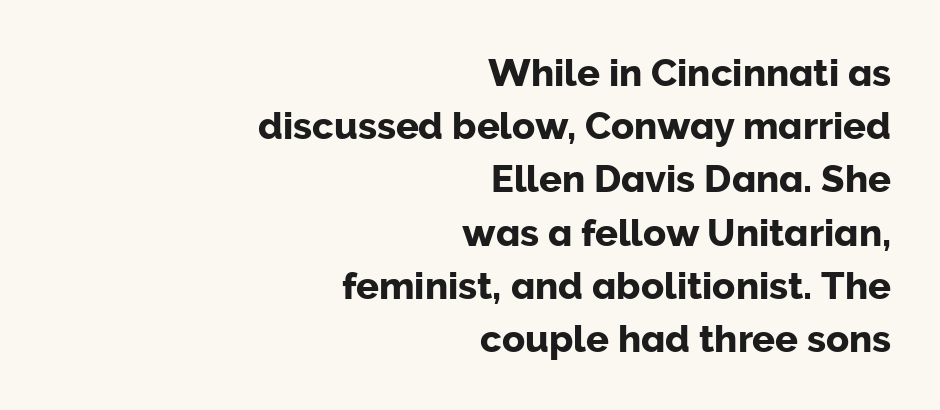
Q: Is the text italic (slanted)? A: No, it is upright.
Q: Is the typeface a serif or a sans-serif typeface? A: Sans-serif.
Q: Is the text underlined? A: No.
Q: How is the paragraph aligned? A: Right-aligned.
Q: Is the spacing between letters normal or unusually wide? A: Normal.
Q: Is the spacing between lines tight, normal or loose? A: Normal.
Q: Width (condensed, normal, or wide)? A: Normal.
Q: Stroke contrast? A: Low.
Q: x-height? A: Medium.
Q: Monospaced? A: No.
